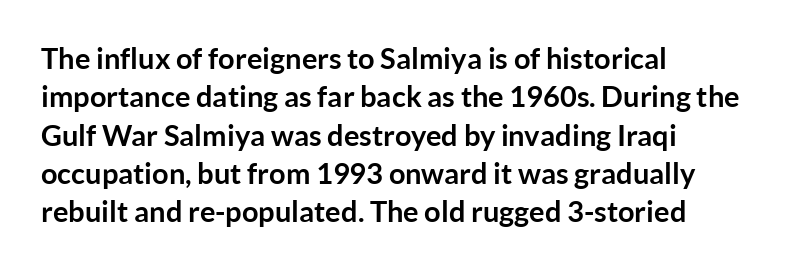
The image shows 29 px semibold sans-serif type, upright; set left-aligned, normal line spacing (1.32x), normal letter spacing, not underlined; low stroke contrast and a medium x-height.
